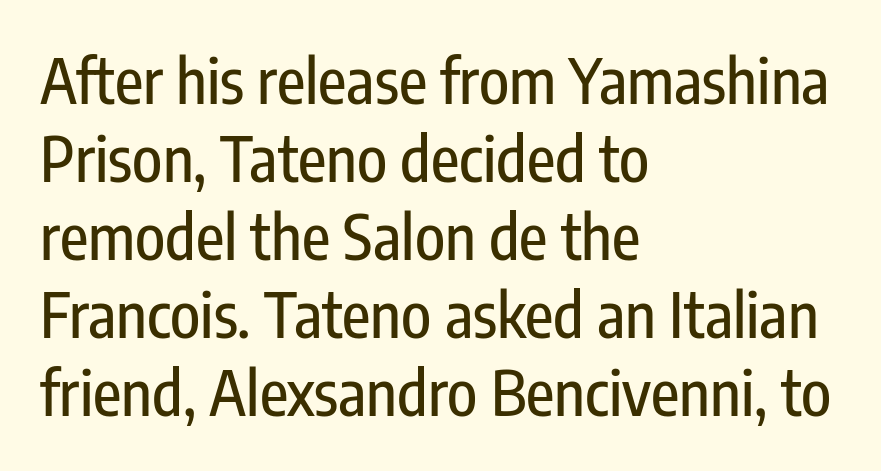
{"serif": "no", "italic": "no", "width": "condensed", "stroke_contrast": "low", "x_height": "medium", "monospaced": "no", "underline": "no", "align": "left", "line_spacing": "normal", "line_spacing_ratio": 1.26, "letter_spacing": "normal", "letter_spacing_em": 0.0, "glyph_px": 62}
